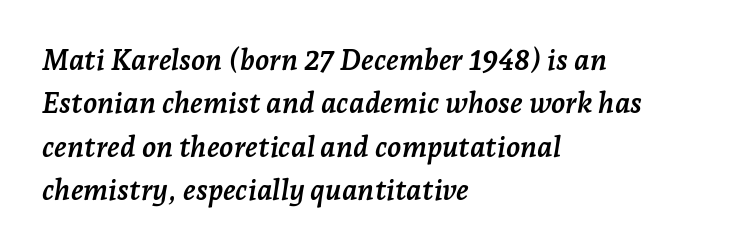
Q: Is the text bold? A: Yes.
Q: Is the text italic (slanted)? A: Yes, it leans right by about 7 degrees.
Q: Is the typeface a serif or a sans-serif typeface? A: Serif.
Q: Is the text underlined? A: No.
Q: How is the paragraph aligned? A: Left-aligned.
Q: Is the spacing between letters normal or unusually wide? A: Normal.
Q: Is the spacing between lines tight, normal or loose? A: Normal.
Q: Width (condensed, normal, or wide)? A: Normal.
Q: Stroke contrast? A: Low.
Q: x-height? A: Medium.
Q: Monospaced? A: No.
